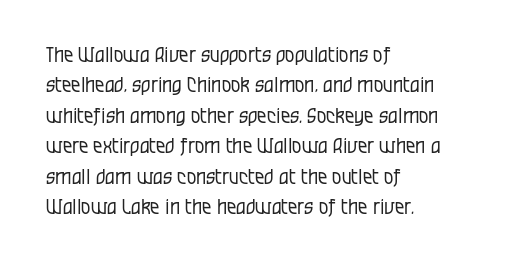
{"italic": "no", "bold": "no", "underline": "no", "align": "left", "line_spacing": "normal", "line_spacing_ratio": 1.45, "letter_spacing": "normal", "letter_spacing_em": 0.0, "glyph_px": 21}
